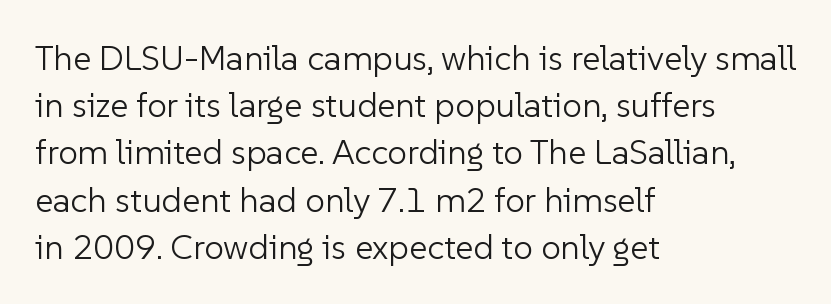
The image shows 35 px light sans-serif type, upright; set left-aligned, normal line spacing (1.35x), normal letter spacing, not underlined; low stroke contrast and a medium x-height.
